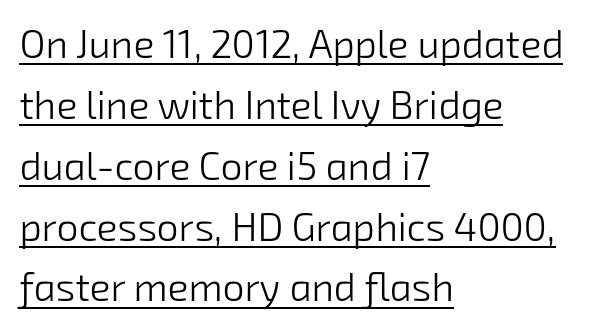
Students, observe the line beneath the letters — that is underlining. This reads as an unemphasized weight, regular at the heaviest. Think of a printed novel: that variable character pitch is what you see here. The passage is arranged the way most books set body copy — flush left. This rendering leaves character spacing at its baseline value.
